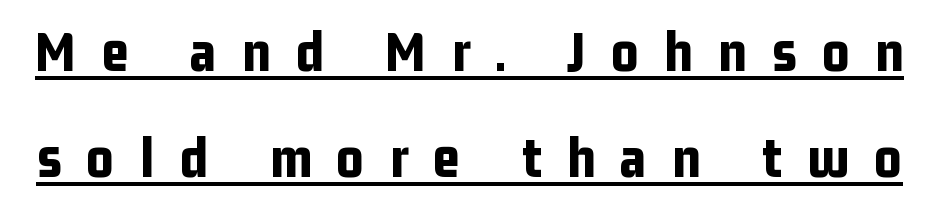
Q: Is the text bold? A: Yes.
Q: Is the text italic (slanted)? A: No, it is upright.
Q: Is the typeface a serif or a sans-serif typeface? A: Sans-serif.
Q: Is the text underlined? A: Yes.
Q: Is the spacing between letters normal or unusually wide? A: Unusually wide.
Q: Width (condensed, normal, or wide)? A: Condensed.
Q: Stroke contrast? A: Low.
Q: x-height? A: Medium.
Q: Monospaced? A: No.
